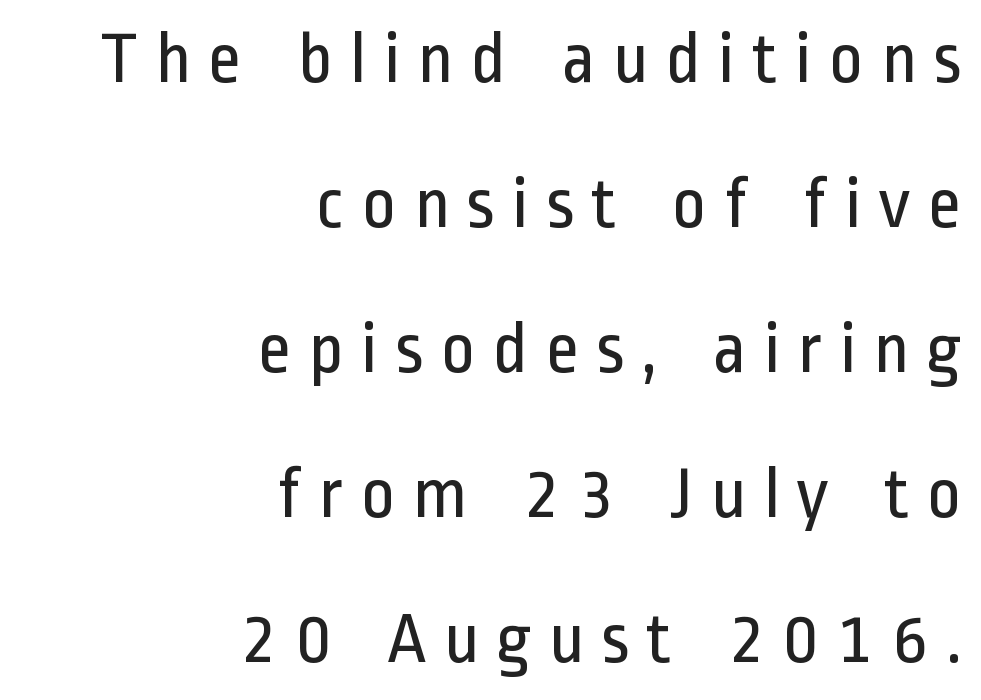
{"serif": "no", "italic": "no", "bold": "no", "weight": "regular", "width": "condensed", "stroke_contrast": "low", "x_height": "medium", "monospaced": "no", "underline": "no", "align": "right", "line_spacing": "loose", "line_spacing_ratio": 1.96, "letter_spacing": "wide", "letter_spacing_em": 0.22, "glyph_px": 74}
